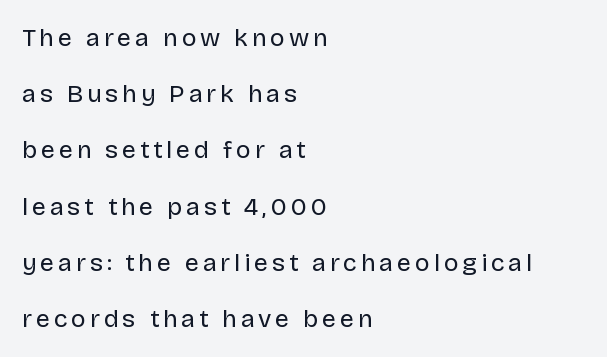
Visually the block forms a straight wall on the left and a jagged coastline on the right. The strip under each line holds only bare page. Students, observe: this is what heavily led, spacious text looks like. This is not heavy type; no bold has been used. Designer's note — italics off, roman on.
